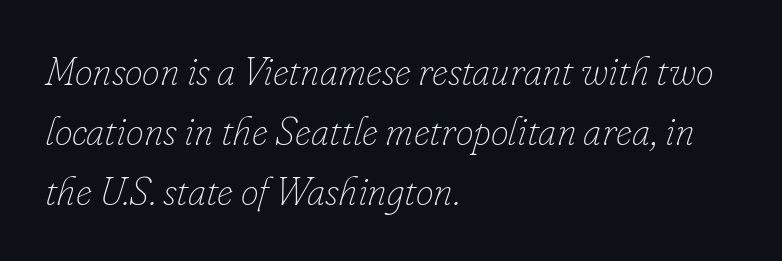
Vertically, the passage feels balanced, rows spaced as you'd expect. Heft: none added — not bold. The line texture is even and compact thanks to regular tracking. Rendered with sloped, italic letterforms.
